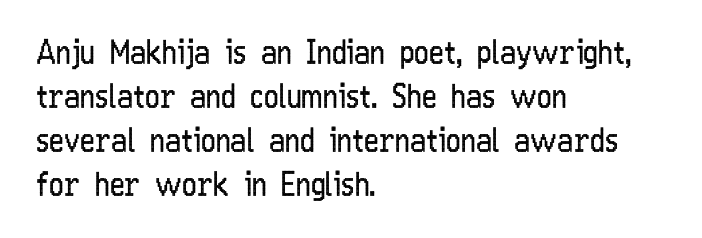
The image shows 32 px regular-weight, condensed sans-serif type, upright; set left-aligned, normal line spacing (1.37x), normal letter spacing, not underlined; low stroke contrast and a medium x-height.
